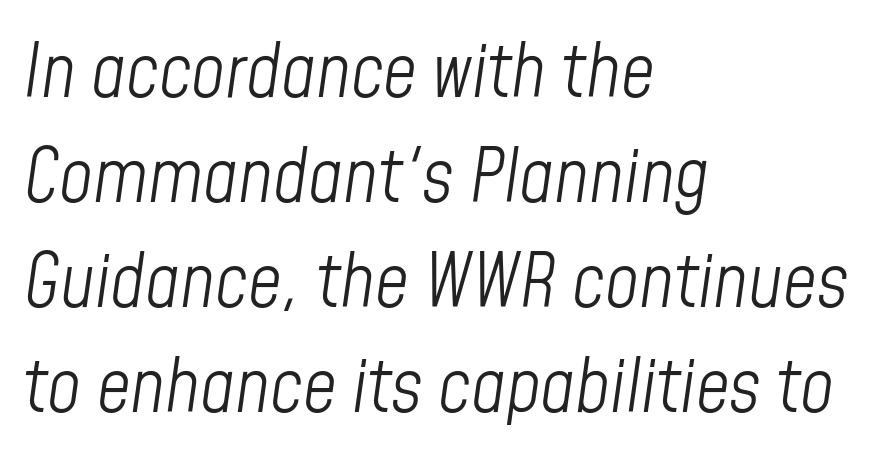
{"italic": "yes", "lean": "right", "slant_degrees": 8, "bold": "no", "weight": "light", "width": "condensed", "stroke_contrast": "low", "x_height": "medium", "monospaced": "no", "underline": "no", "align": "left", "line_spacing": "normal", "line_spacing_ratio": 1.42, "letter_spacing": "normal", "letter_spacing_em": 0.0, "glyph_px": 74}
